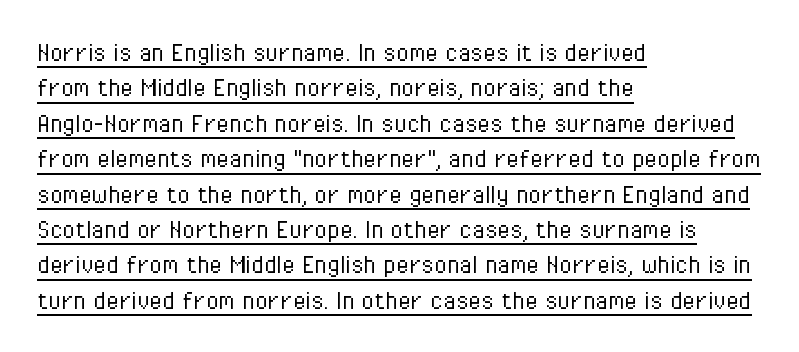
{"serif": "no", "italic": "no", "bold": "no", "weight": "light", "width": "condensed", "stroke_contrast": "low", "x_height": "medium", "monospaced": "no", "underline": "yes", "align": "left", "line_spacing_ratio": 1.22, "letter_spacing": "normal", "letter_spacing_em": 0.0, "glyph_px": 29}
